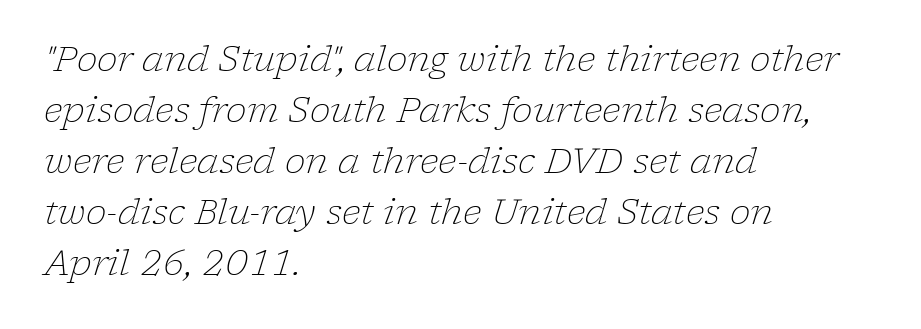
The image shows 35 px light serif type, italic (leaning right); set left-aligned, normal line spacing (1.46x), normal letter spacing, not underlined; low stroke contrast and a medium x-height.
